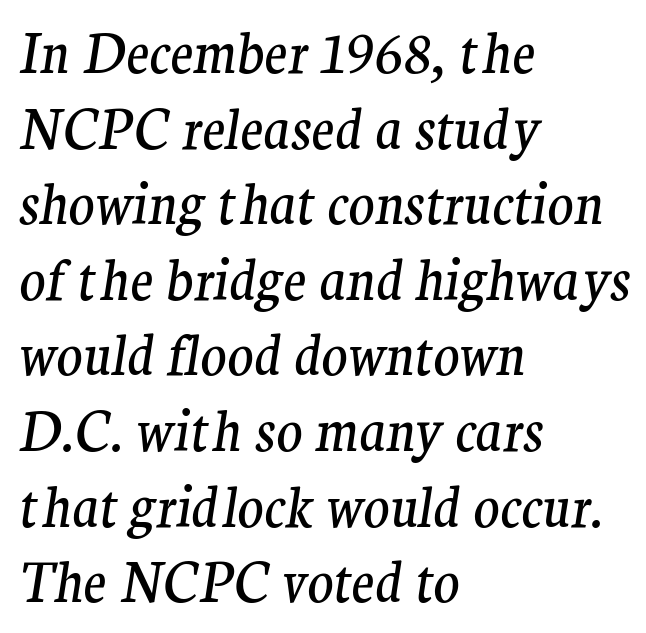
The image shows 54 px regular-weight serif type, italic (leaning right); set left-aligned, normal line spacing (1.4x), normal letter spacing, not underlined; medium stroke contrast and a medium x-height.
